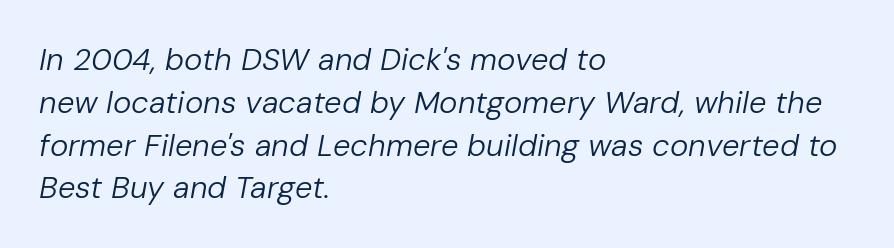
The letters are slanted; this is an italic face. No letter is thick-stroked: the sample isn't bold. The lines are quadded left. Do the characters align in a grid? No, the font is proportional.
